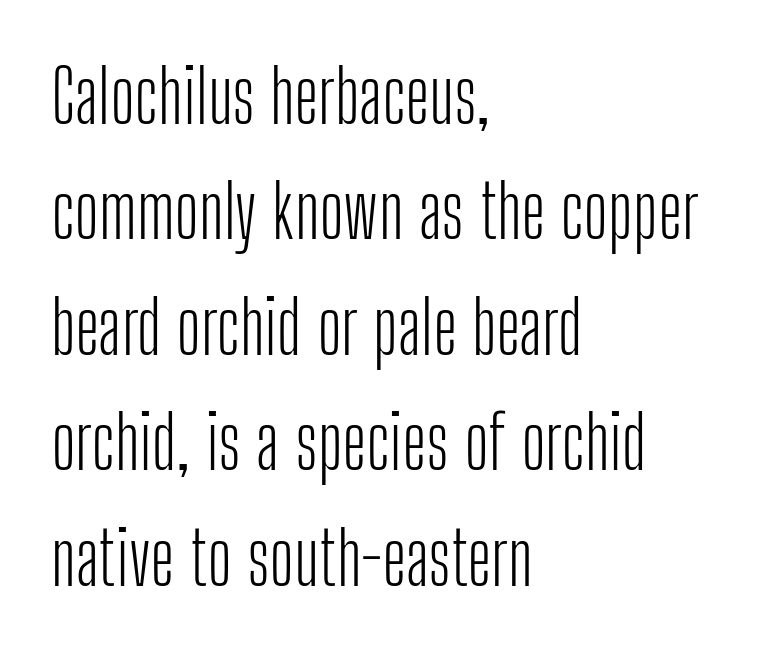
Q: Is the text bold? A: No.
Q: Is the text italic (slanted)? A: No, it is upright.
Q: Is the typeface a serif or a sans-serif typeface? A: Sans-serif.
Q: Is the text underlined? A: No.
Q: How is the paragraph aligned? A: Left-aligned.
Q: Is the spacing between letters normal or unusually wide? A: Normal.
Q: Is the spacing between lines tight, normal or loose? A: Normal.
Q: Width (condensed, normal, or wide)? A: Condensed.
Q: Stroke contrast? A: Low.
Q: x-height? A: Medium.
Q: Monospaced? A: No.
